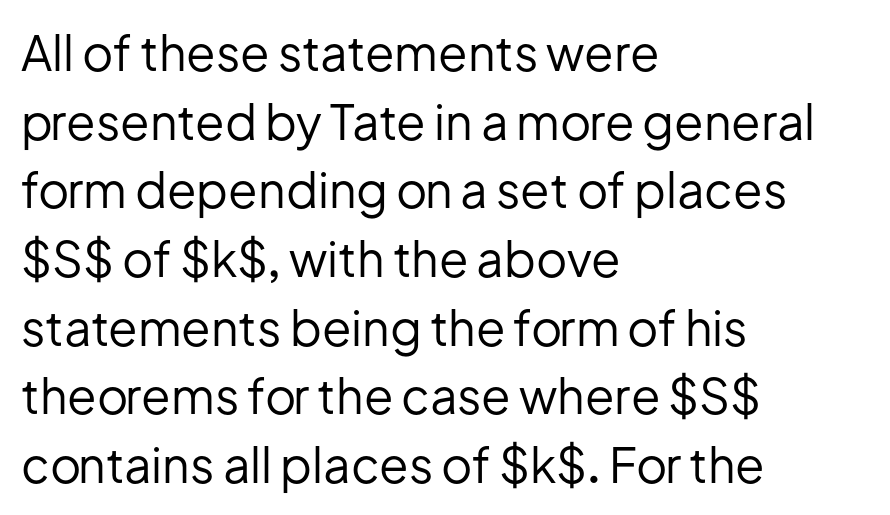
The gap between lines stays unmarked. Ordinary non-slanted type is in use. Does the copy run flush right? No — it runs flush left. Bold? No — there's no thickening of the strokes. Students, note that the glyphs here touch the page at normal intervals.
